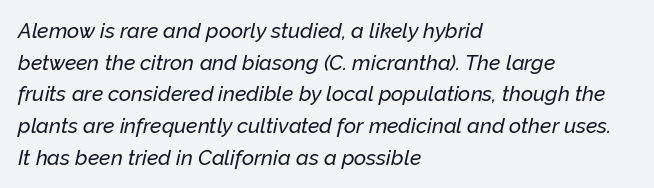
Q: Is the text italic (slanted)? A: Yes, it leans right by about 12 degrees.
Q: Is the text underlined? A: No.
Q: How is the paragraph aligned? A: Left-aligned.
Q: Is the spacing between letters normal or unusually wide? A: Normal.
Q: Is the spacing between lines tight, normal or loose? A: Normal.
